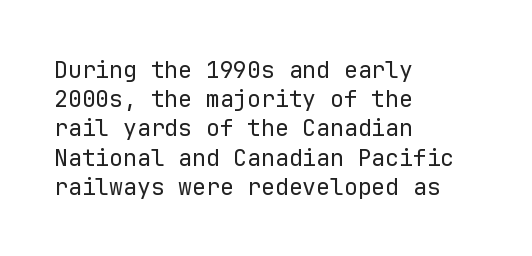
Nothing unusual about the tracking: characters are spaced as the font intends. Caption: multi-line text, flush left, ragged right. How would I describe the line gaps? Plain and ordinary. Unbolded letterforms with no extra heft.
